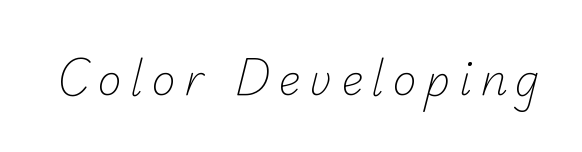
{"serif": "no", "bold": "no", "weight": "light", "width": "normal", "stroke_contrast": "low", "x_height": "small", "monospaced": "no", "underline": "no", "letter_spacing": "wide", "letter_spacing_em": 0.2, "glyph_px": 42}
